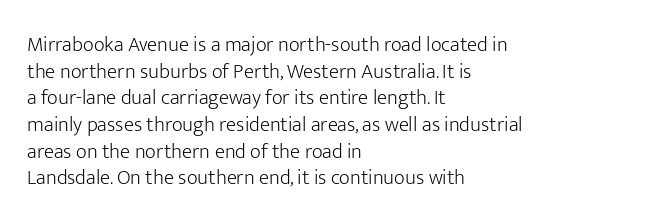
Q: Is the text bold? A: No.
Q: Is the text italic (slanted)? A: No, it is upright.
Q: Is the text underlined? A: No.
Q: How is the paragraph aligned? A: Left-aligned.
Q: Is the spacing between letters normal or unusually wide? A: Normal.
Q: Is the spacing between lines tight, normal or loose? A: Normal.
